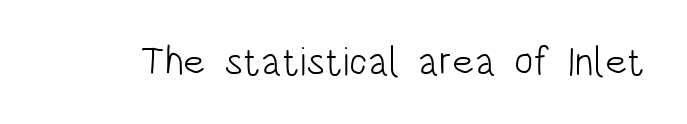
Honestly, the letter spacing is just normal — you wouldn't notice it. Plain, unruled lines of type. Characters remain perfectly vertical along every line. Think standard paragraph weight, or any step lighter than that. The designer went with a sans here, leaving each stem footless.
